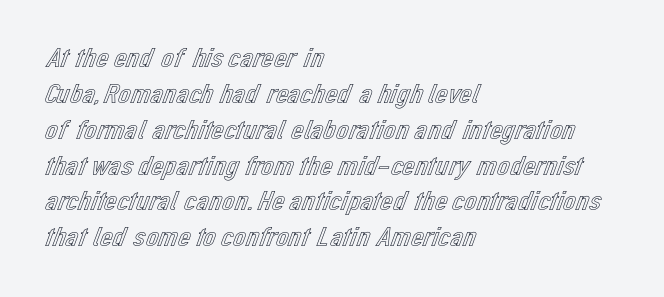
{"width": "normal", "x_height": "medium", "monospaced": "no", "underline": "no", "align": "left", "line_spacing": "normal", "line_spacing_ratio": 1.28, "letter_spacing": "normal", "letter_spacing_em": 0.0, "glyph_px": 28}
